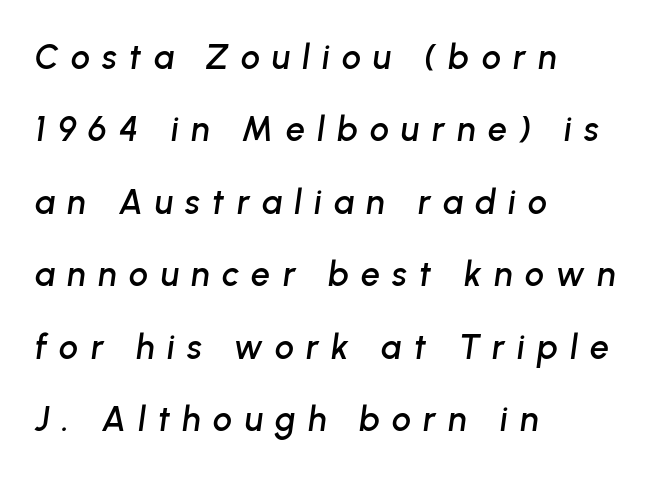
Q: Is the text italic (slanted)? A: Yes, it leans right by about 8 degrees.
Q: Is the text underlined? A: No.
Q: How is the paragraph aligned? A: Left-aligned.
Q: Is the spacing between letters normal or unusually wide? A: Unusually wide.
Q: Is the spacing between lines tight, normal or loose? A: Loose.
Q: Width (condensed, normal, or wide)? A: Normal.
Q: Stroke contrast? A: Low.
Q: x-height? A: Medium.
Q: Monospaced? A: No.
